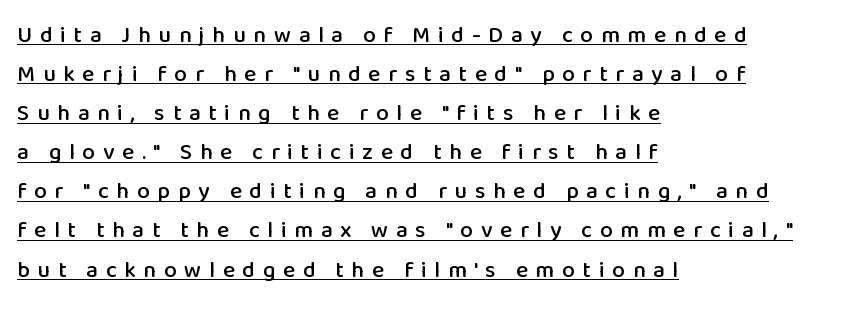
Each word looks stretched out because of the extra space between its letters. The rendering uses the underline text-decoration. The axis of the letterforms is exactly vertical. This sample keeps an unexceptional amount of space between lines. Leftover space on each line is placed entirely after the last word.
